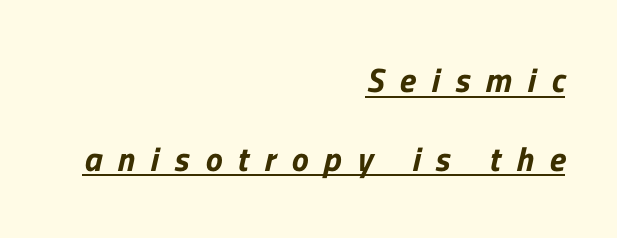
{"serif": "no", "width": "normal", "stroke_contrast": "low", "x_height": "medium", "monospaced": "no", "underline": "yes", "align": "right", "line_spacing": "loose", "line_spacing_ratio": 2.32, "letter_spacing": "wide", "letter_spacing_em": 0.46, "glyph_px": 34}
